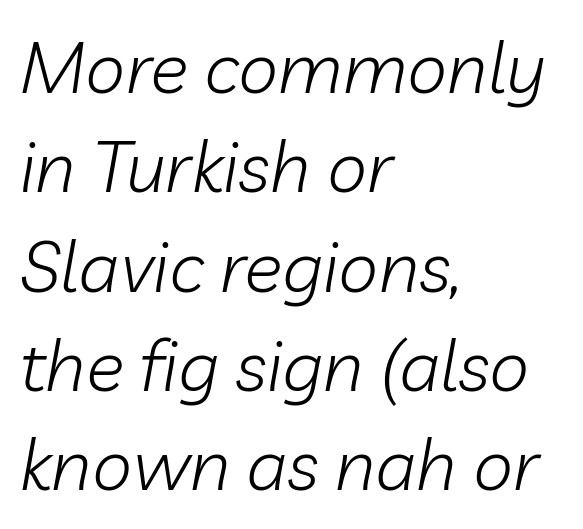
The image shows 72 px light type, italic (leaning right); set left-aligned, normal line spacing (1.38x), normal letter spacing, not underlined; low stroke contrast and a medium x-height.
